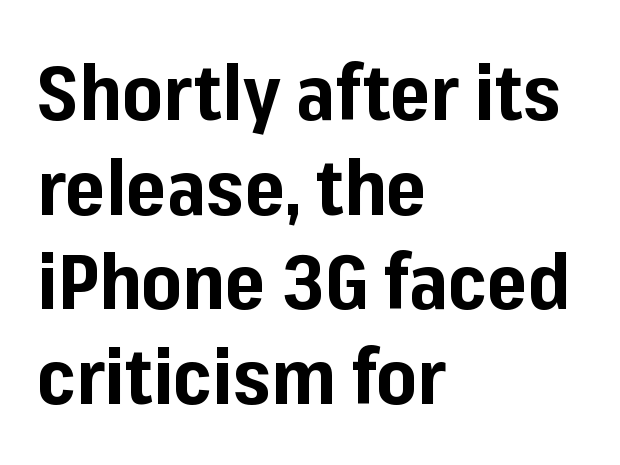
{"serif": "no", "italic": "no", "bold": "yes", "weight": "bold", "width": "normal", "stroke_contrast": "low", "x_height": "medium", "monospaced": "no", "underline": "no", "align": "left", "line_spacing_ratio": 1.23, "letter_spacing": "normal", "letter_spacing_em": 0.0, "glyph_px": 77}
